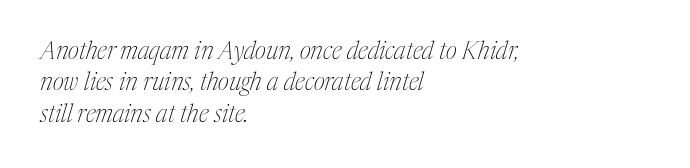
The image shows 24 px text type, italic (leaning right); set left-aligned, normal line spacing (1.31x), normal letter spacing, not underlined.
